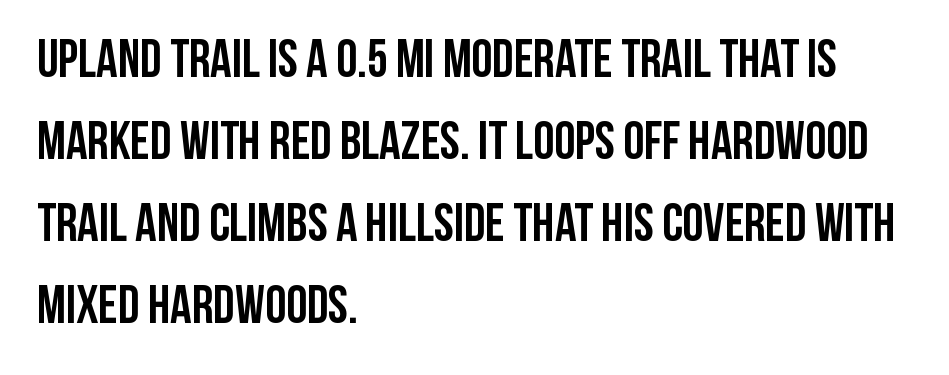
Q: Is the text bold? A: Yes.
Q: Is the text italic (slanted)? A: No, it is upright.
Q: Is the typeface a serif or a sans-serif typeface? A: Sans-serif.
Q: Is the text underlined? A: No.
Q: How is the paragraph aligned? A: Left-aligned.
Q: Is the spacing between letters normal or unusually wide? A: Normal.
Q: Is the spacing between lines tight, normal or loose? A: Normal.
Q: Width (condensed, normal, or wide)? A: Condensed.
Q: Stroke contrast? A: Low.
Q: x-height? A: Large.
Q: Monospaced? A: No.
